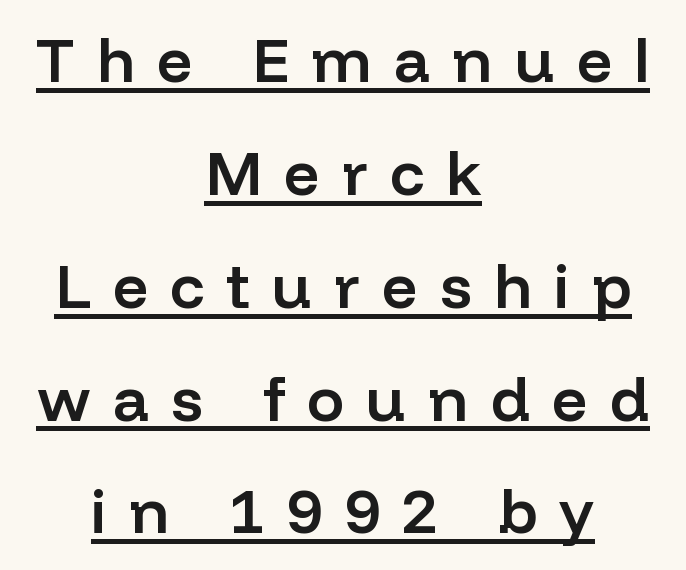
The image shows 62 px semibold sans-serif type, upright; set centered, line spacing 1.82x, unusually wide letter spacing (+0.36 em), underlined; low stroke contrast and a medium x-height.
